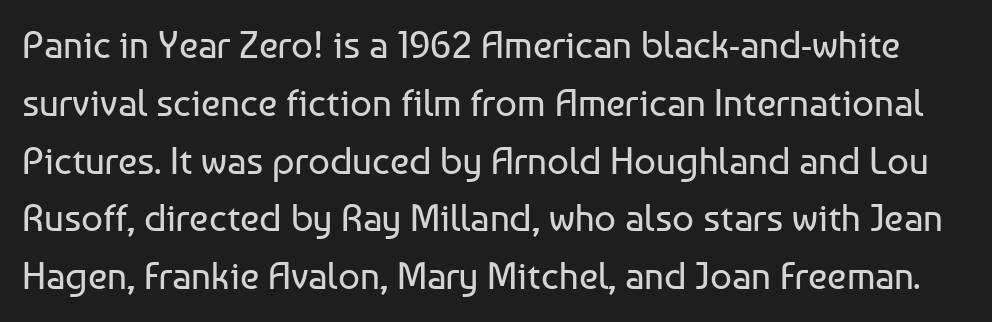
Evenly set lines give the paragraph a standard silhouette. The axis of the letterforms is exactly vertical. Bare-footed words on every line. No chunkiness to these letters — they're not bold. Letterform terminals end flat and unadorned throughout the passage. The horizontal fit of the characters is conventional and even.
